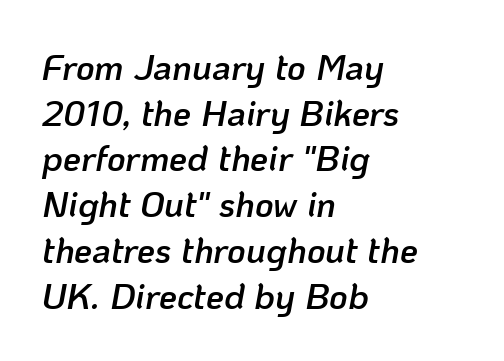
Each letter keeps its own natural width here, so spacing adapts to shape. Reading down the block, your eye returns to a fixed left position each line. These lines sit exactly where default settings would place them. The gaps between neighbouring characters are ordinary and unremarkable. Slant detected: the letters are inclined.
